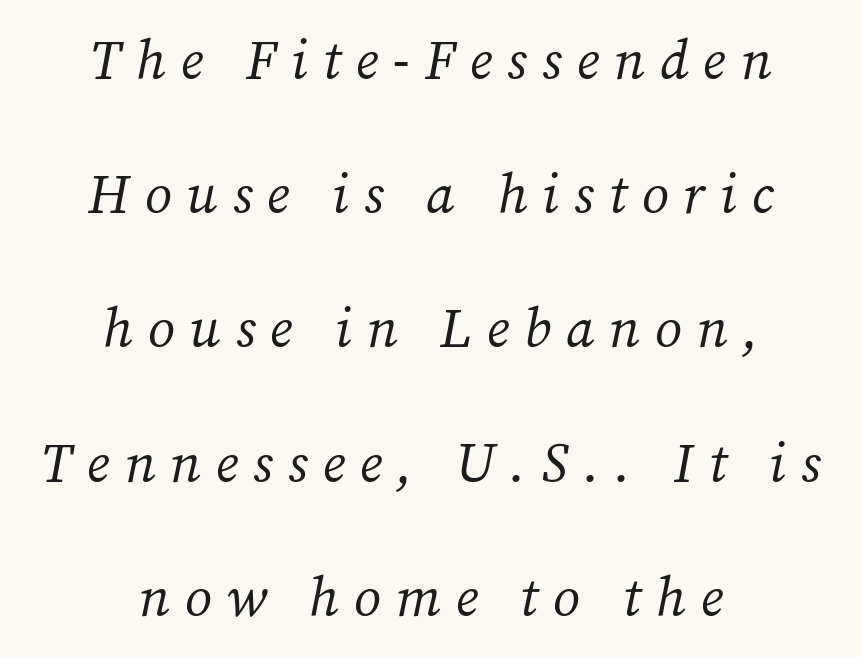
Unmarked baselines from the first word to the last. Tall strokes in this sample are angled rather than plumb. Leading: increased. Are there feet on the stems? There are — it's a serif. The rag falls on both sides of this text block equally. Substantial extra tracking has been applied to these lines.
